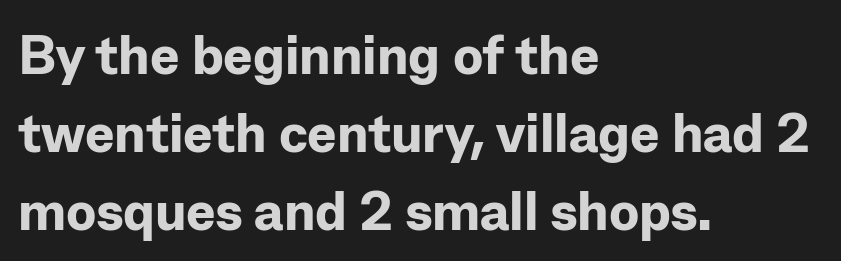
Q: Is the text bold? A: Yes.
Q: Is the text italic (slanted)? A: No, it is upright.
Q: Is the typeface a serif or a sans-serif typeface? A: Sans-serif.
Q: Is the text underlined? A: No.
Q: How is the paragraph aligned? A: Left-aligned.
Q: Is the spacing between letters normal or unusually wide? A: Normal.
Q: Is the spacing between lines tight, normal or loose? A: Normal.
Q: Width (condensed, normal, or wide)? A: Normal.
Q: Stroke contrast? A: Low.
Q: x-height? A: Medium.
Q: Monospaced? A: No.
